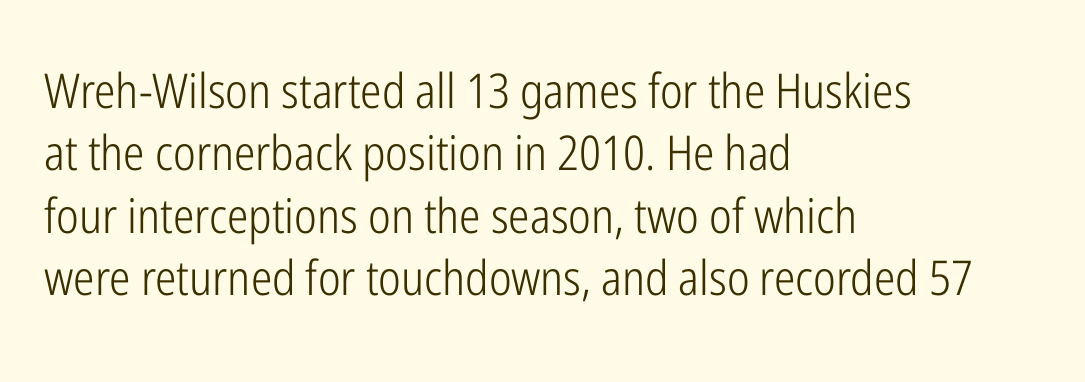
Q: Is the text bold? A: No.
Q: Is the text italic (slanted)? A: No, it is upright.
Q: Is the typeface a serif or a sans-serif typeface? A: Sans-serif.
Q: Is the text underlined? A: No.
Q: How is the paragraph aligned? A: Left-aligned.
Q: Is the spacing between letters normal or unusually wide? A: Normal.
Q: Is the spacing between lines tight, normal or loose? A: Normal.
Q: Width (condensed, normal, or wide)? A: Condensed.
Q: Stroke contrast? A: Low.
Q: x-height? A: Medium.
Q: Monospaced? A: No.
